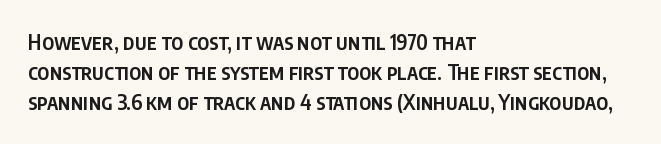
The image shows 21 px text type, upright; set left-aligned, normal line spacing (1.43x), normal letter spacing, not underlined.
